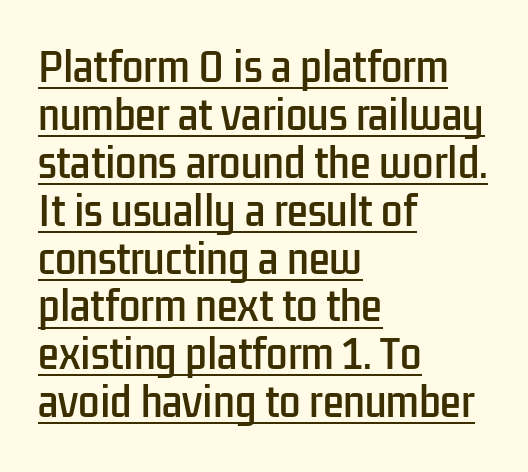
Here the glyphs are tracked normally, forming tight word shapes. Tall strokes in this sample are plumb rather than angled. Here the designer chose a conventional face with non-uniform glyph widths. These lines sit exactly where default settings would place them. The characters display no serif detailing; their extremities are plain. The glyphs are accompanied by a horizontal stroke just below them.
